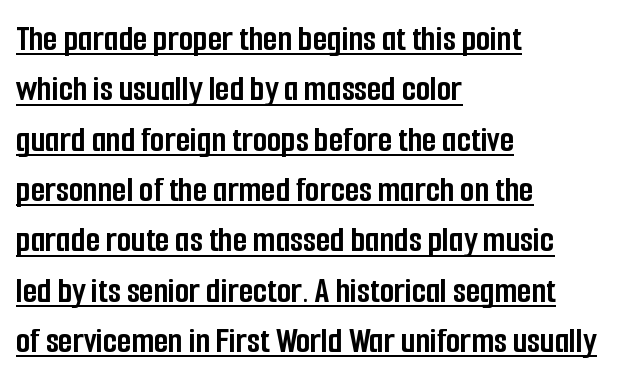
The image shows 37 px semibold, condensed sans-serif type, upright; set left-aligned, normal line spacing (1.36x), normal letter spacing, underlined; low stroke contrast and a medium x-height.
